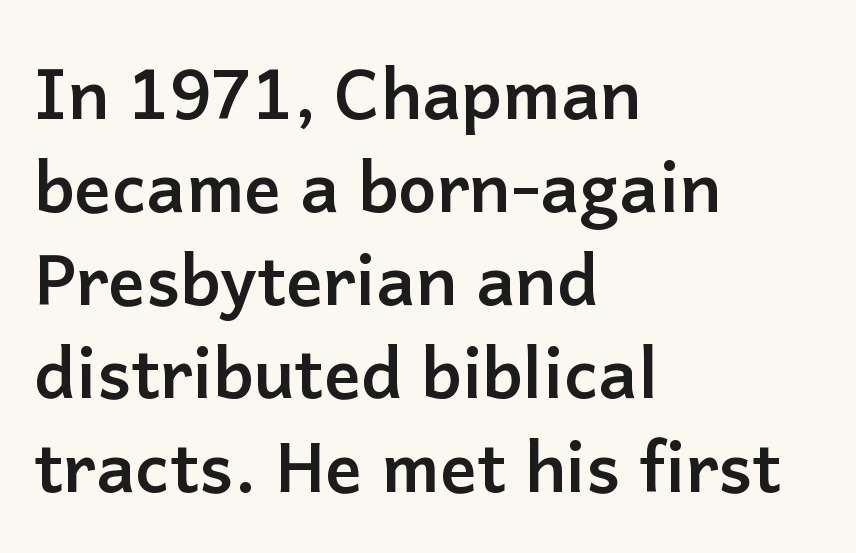
Visually the block forms a straight wall on the left and a jagged coastline on the right. The font is running at its bold setting. Each letter keeps its own natural width here, so spacing adapts to shape. A typesetter would label this face a sans. Here the glyphs are tracked normally, forming tight word shapes.
